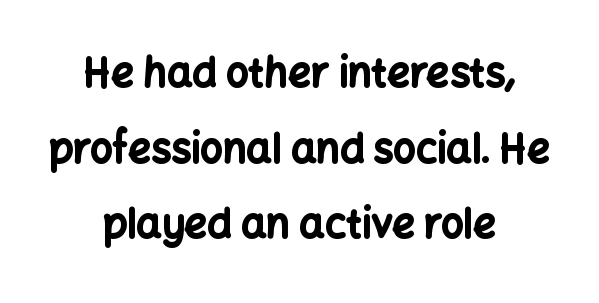
Q: Is the text bold? A: Yes.
Q: Is the text italic (slanted)? A: No, it is upright.
Q: Is the typeface a serif or a sans-serif typeface? A: Sans-serif.
Q: Is the text underlined? A: No.
Q: How is the paragraph aligned? A: Centered.
Q: Is the spacing between letters normal or unusually wide? A: Normal.
Q: Width (condensed, normal, or wide)? A: Normal.
Q: Stroke contrast? A: Low.
Q: x-height? A: Medium.
Q: Monospaced? A: No.
